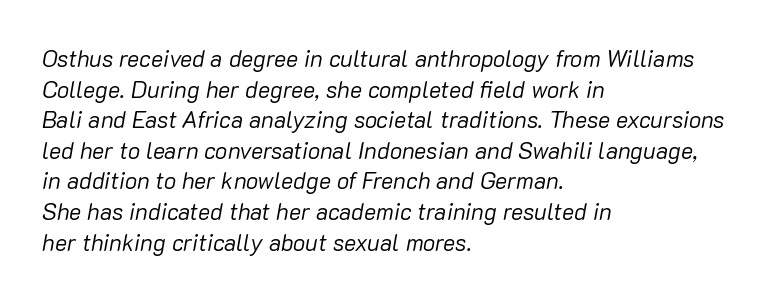
A typesetter would mark this as italic. The space between consecutive lines is moderate. Layout note: lines flush left. Is this a heavy cut? Hardly; it is regular or lighter. Bare-footed words on every line.
